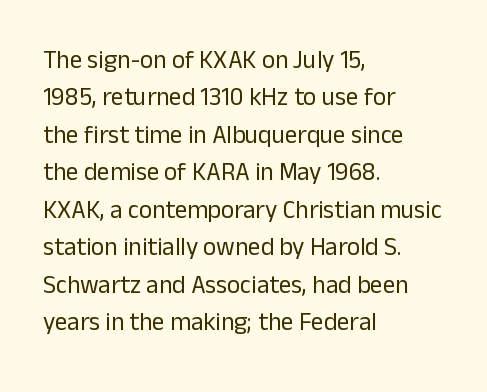
Q: Is the text bold? A: No.
Q: Is the text italic (slanted)? A: No, it is upright.
Q: Is the text underlined? A: No.
Q: How is the paragraph aligned? A: Left-aligned.
Q: Is the spacing between letters normal or unusually wide? A: Normal.
Q: Is the spacing between lines tight, normal or loose? A: Normal.
